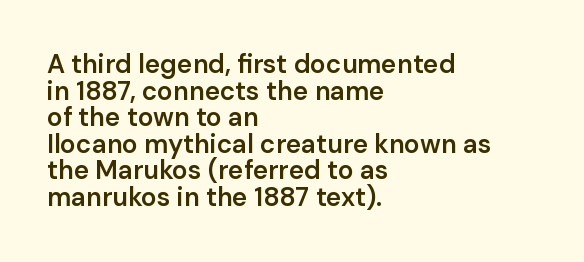
Set as a demibold, roughly 600 on the weight scale. The zone under the glyphs is completely vacant. The setting favours the left margin, as ordinary paragraphs usually do. How are the letters spaced? Ordinarily, with no added tracking. Compared with typical paragraphs, the rows here are closer together. Designer's note — italics off, roman on.
